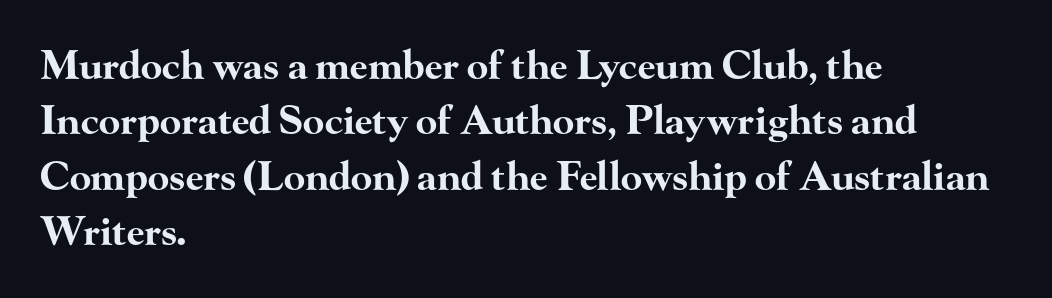
The image shows 39 px bold, wide serif type, upright; set left-aligned, normal line spacing (1.42x), normal letter spacing, not underlined; high stroke contrast and a small x-height.
